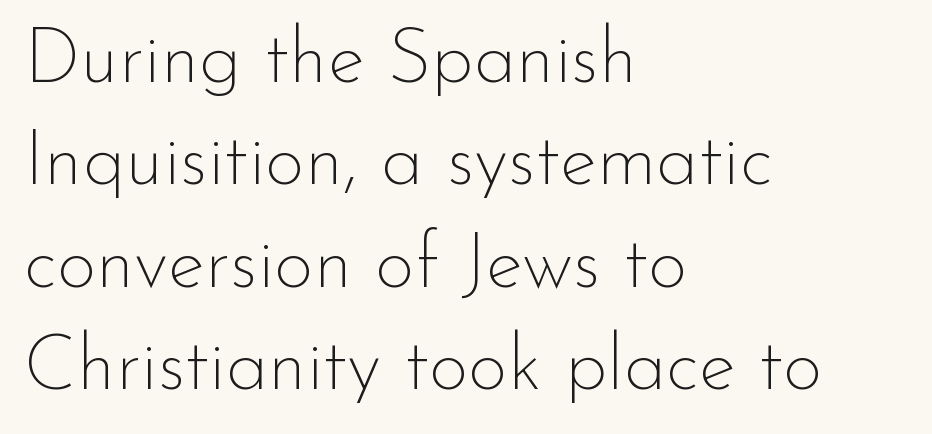
The image shows 77 px thin sans-serif type, upright; set left-aligned, normal line spacing (1.33x), normal letter spacing, not underlined; low stroke contrast and a small x-height.
